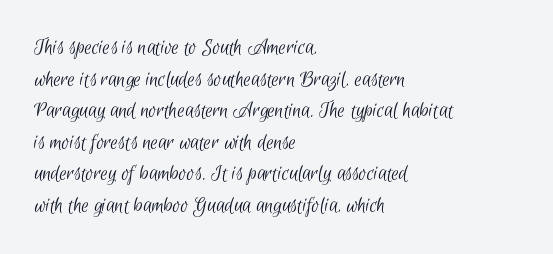
The image shows 23 px text type; set left-aligned, normal line spacing (1.37x), normal letter spacing, not underlined.
